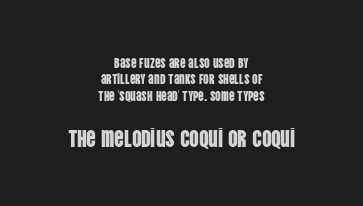
The image shows 24 px text type, upright; set centered, line spacing 1.17x, normal letter spacing, not underlined; the second (bottom) block is 1.71x larger.
